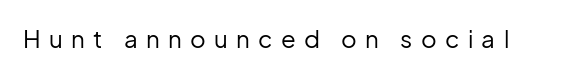
The lettering holds an erect, upright posture throughout. The tracking jumps out immediately: characters are airy and widely separated. Counters stay open thanks to moderate or lighter strokes. Decoration check: the copy has no underline.
